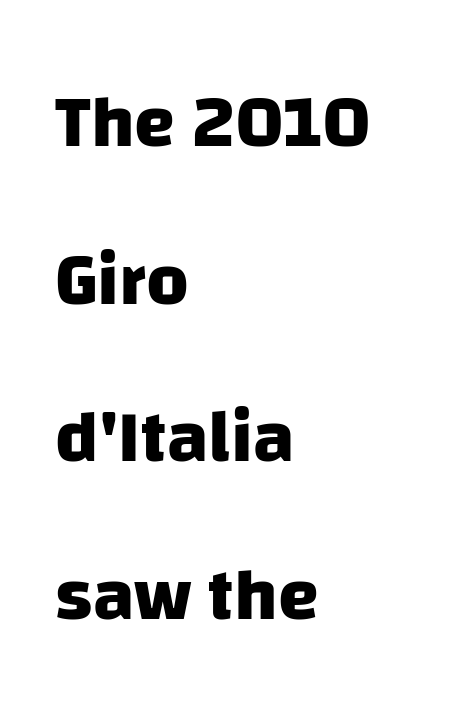
{"serif": "no", "bold": "yes", "weight": "heavy", "width": "normal", "stroke_contrast": "low", "x_height": "large", "monospaced": "no", "underline": "no", "align": "left", "line_spacing": "loose", "line_spacing_ratio": 2.13, "letter_spacing": "normal", "letter_spacing_em": 0.0, "glyph_px": 74}
